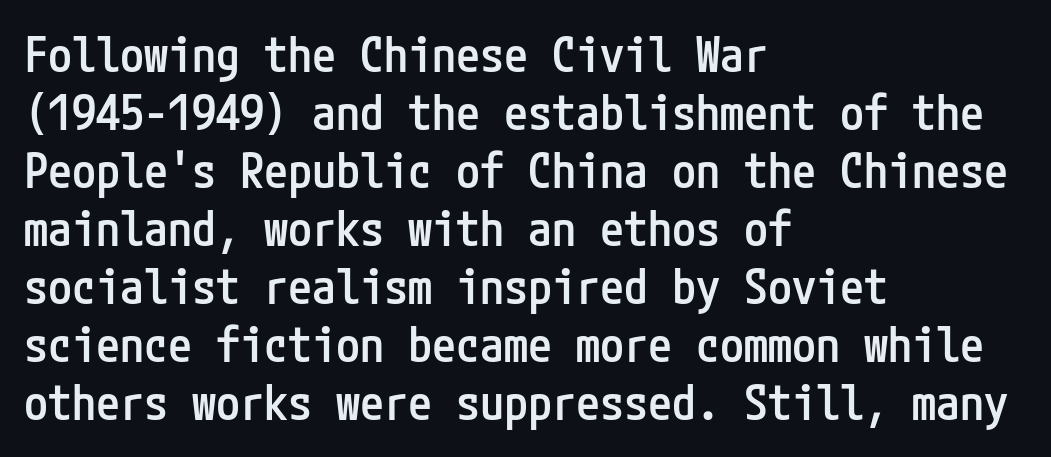
Q: Is the text bold? A: Semi-bold.
Q: Is the text italic (slanted)? A: No, it is upright.
Q: Is the typeface a serif or a sans-serif typeface? A: Sans-serif.
Q: Is the text underlined? A: No.
Q: How is the paragraph aligned? A: Left-aligned.
Q: Is the spacing between letters normal or unusually wide? A: Normal.
Q: Width (condensed, normal, or wide)? A: Condensed.
Q: Stroke contrast? A: Low.
Q: x-height? A: Medium.
